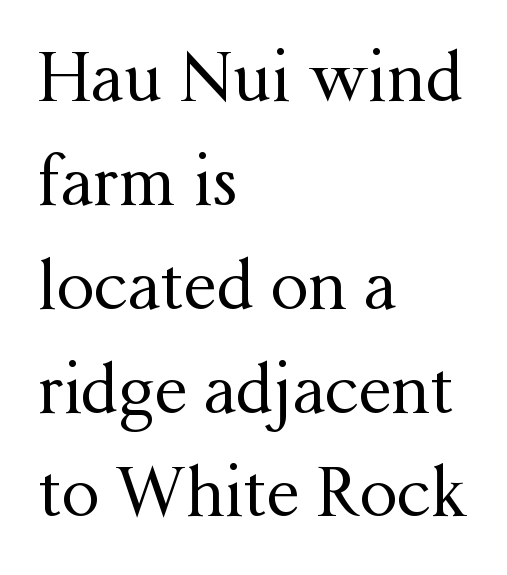
The image shows 67 px regular-weight serif type, upright; set left-aligned, normal line spacing (1.55x), normal letter spacing, not underlined; medium stroke contrast and a medium x-height.
